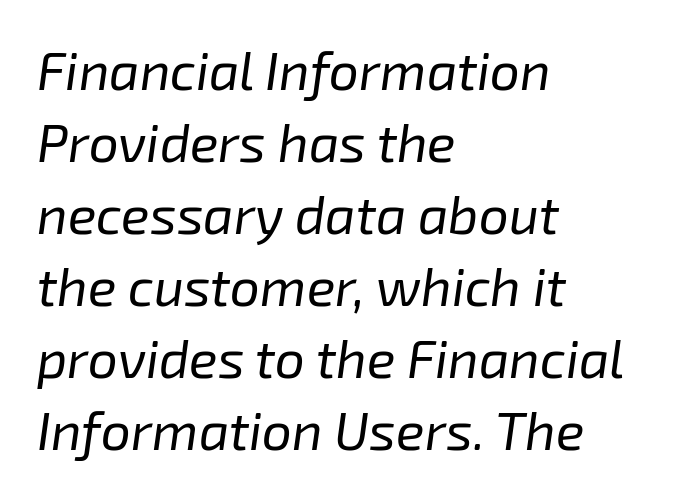
Q: Is the text bold? A: No.
Q: Is the text italic (slanted)? A: Yes, it leans right by about 8 degrees.
Q: Is the text underlined? A: No.
Q: How is the paragraph aligned? A: Left-aligned.
Q: Is the spacing between letters normal or unusually wide? A: Normal.
Q: Is the spacing between lines tight, normal or loose? A: Normal.
Q: Width (condensed, normal, or wide)? A: Normal.
Q: Stroke contrast? A: Low.
Q: x-height? A: Medium.
Q: Monospaced? A: No.
